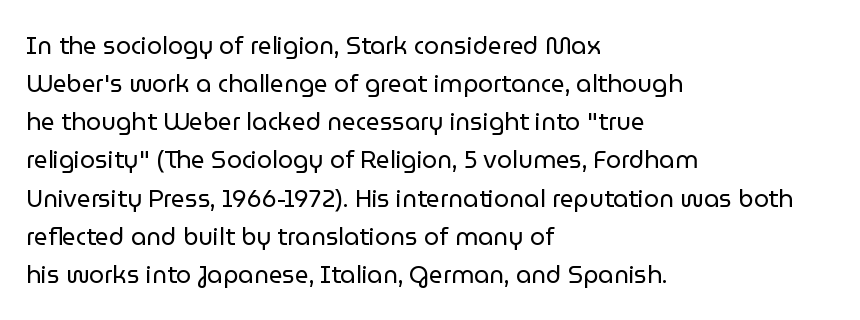
Is there much room between lines? A standard amount, neither cramped nor airy. A roman cut, with each character standing at attention. How are the letters spaced? Ordinarily, with no added tracking. This rendering features lettering with no underline. The paragraph shown leans on its left margin. The weight tops out at a normal text grade.
